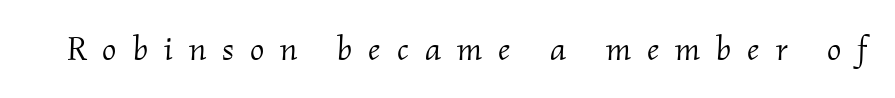
{"serif": "yes", "italic": "yes", "lean": "right", "slant_degrees": 2, "bold": "no", "weight": "light", "width": "normal", "stroke_contrast": "medium", "x_height": "small", "monospaced": "no", "underline": "no", "letter_spacing": "wide", "letter_spacing_em": 0.47, "glyph_px": 34}
